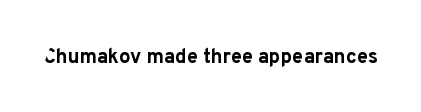
Q: Is the text bold? A: Yes.
Q: Is the text italic (slanted)? A: No, it is upright.
Q: Is the text underlined? A: No.
Q: Is the spacing between letters normal or unusually wide? A: Normal.
